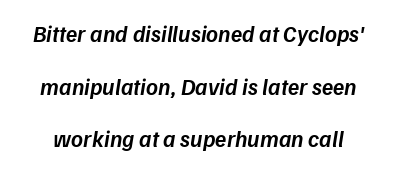
Does the weight exceed regular? Yes, but only to semibold. Quick note: italic. Notice the wide empty band between every row — that's loose leading. Tracking here is standard; glyphs follow each other at the usual distance.
